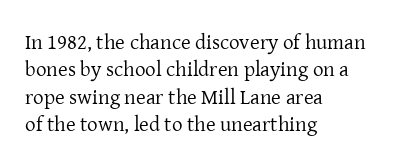
{"italic": "no", "bold": "no", "underline": "no", "align": "left", "line_spacing": "normal", "line_spacing_ratio": 1.3, "letter_spacing": "normal", "letter_spacing_em": 0.0, "glyph_px": 21}
